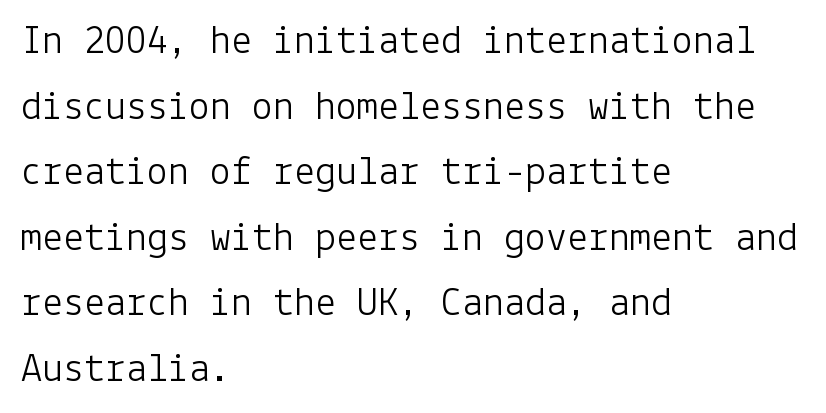
The image shows 42 px light sans-serif type, upright; set left-aligned, normal line spacing (1.56x), normal letter spacing, not underlined; low stroke contrast and a medium x-height.
